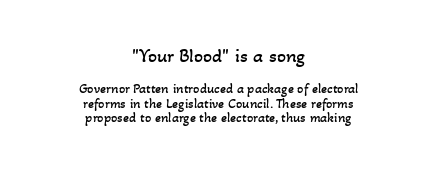
No letter is thick-stroked: the sample isn't bold. Notice how descenders almost collide with the ascenders below — that's tight leading. Nobody drew a line under any word here. The gaps between neighbouring characters are ordinary and unremarkable. Reading down the block, each line starts at a different indent, mirrored at its end. Scale decreases going downward across the two blocks.
